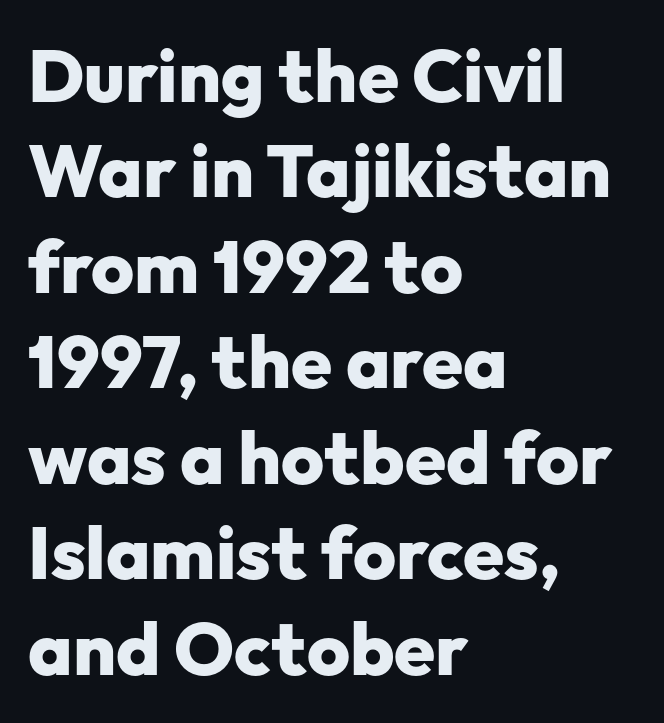
Q: Is the text bold? A: Yes.
Q: Is the text italic (slanted)? A: No, it is upright.
Q: Is the typeface a serif or a sans-serif typeface? A: Sans-serif.
Q: Is the text underlined? A: No.
Q: How is the paragraph aligned? A: Left-aligned.
Q: Is the spacing between letters normal or unusually wide? A: Normal.
Q: Is the spacing between lines tight, normal or loose? A: Normal.
Q: Width (condensed, normal, or wide)? A: Normal.
Q: Stroke contrast? A: Low.
Q: x-height? A: Medium.
Q: Monospaced? A: No.
